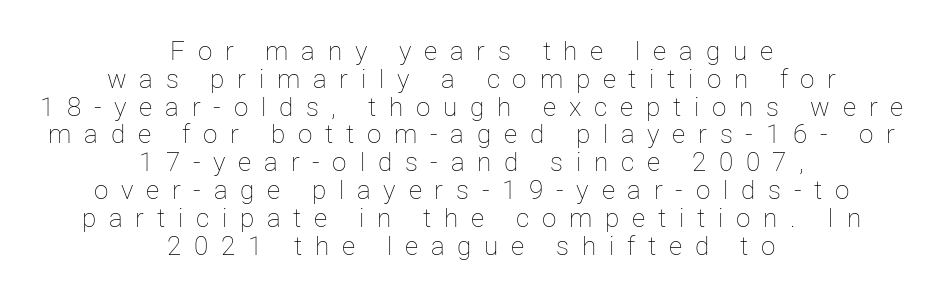
Q: Is the text bold? A: No.
Q: Is the text italic (slanted)? A: No, it is upright.
Q: Is the text underlined? A: No.
Q: How is the paragraph aligned? A: Centered.
Q: Is the spacing between letters normal or unusually wide? A: Unusually wide.
Q: Is the spacing between lines tight, normal or loose? A: Tight.
